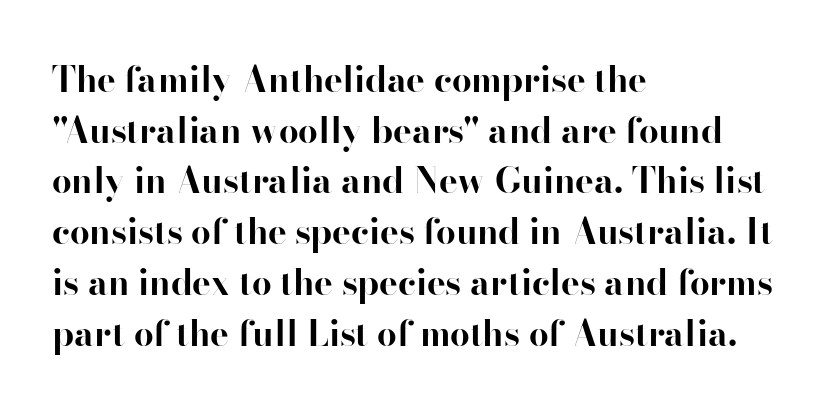
This rendering uses left alignment, leaving the right contour irregular. Caption: standard tracking, unaltered. Varying glyph widths throughout — classic text-font behaviour. Notice how descenders clear the ascenders below comfortably — that's standard leading. Each row of text sits above clean, open space.
